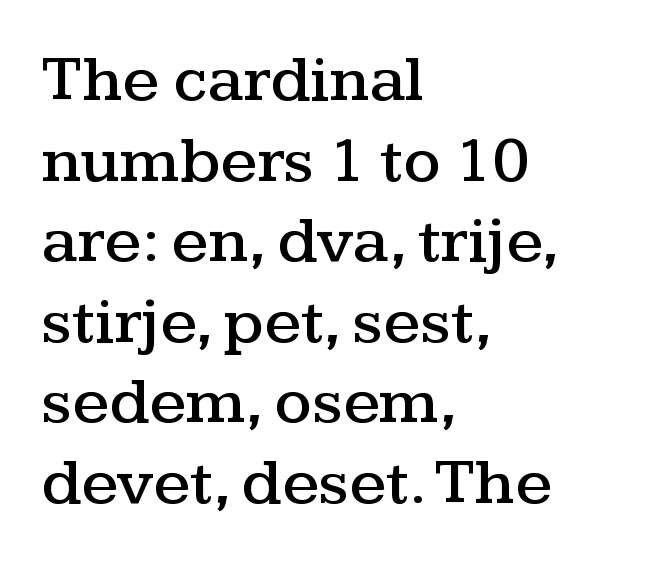
{"serif": "yes", "italic": "no", "width": "wide", "stroke_contrast": "medium", "x_height": "medium", "monospaced": "no", "underline": "no", "align": "left", "line_spacing_ratio": 1.22, "letter_spacing": "normal", "letter_spacing_em": 0.0, "glyph_px": 66}
